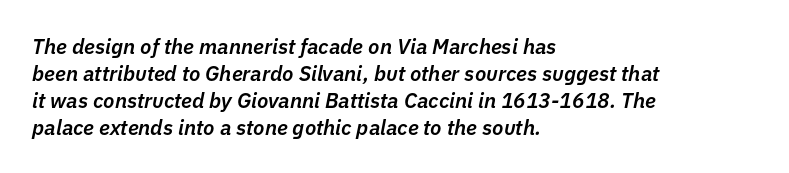
The image shows 21 px text type, italic (leaning right); set left-aligned, normal line spacing (1.28x), normal letter spacing, not underlined.
